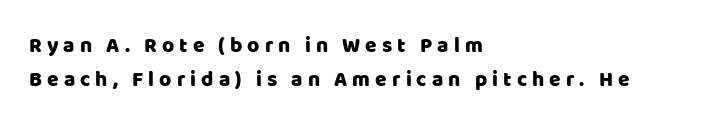
Q: Is the text italic (slanted)? A: No, it is upright.
Q: Is the text underlined? A: No.
Q: How is the paragraph aligned? A: Left-aligned.
Q: Is the spacing between letters normal or unusually wide? A: Unusually wide.
Q: Is the spacing between lines tight, normal or loose? A: Normal.
